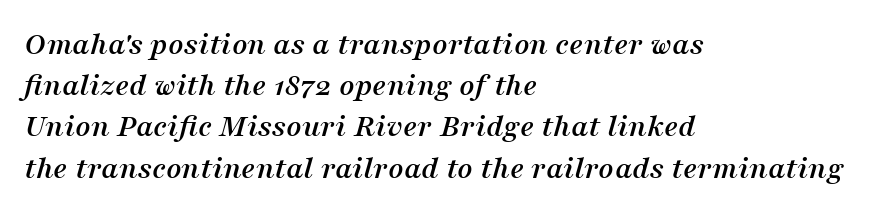
Q: Is the text italic (slanted)? A: Yes, it leans right by about 16 degrees.
Q: Is the typeface a serif or a sans-serif typeface? A: Serif.
Q: Is the text underlined? A: No.
Q: How is the paragraph aligned? A: Left-aligned.
Q: Is the spacing between letters normal or unusually wide? A: Normal.
Q: Is the spacing between lines tight, normal or loose? A: Normal.
Q: Width (condensed, normal, or wide)? A: Normal.
Q: Stroke contrast? A: Medium.
Q: x-height? A: Medium.
Q: Monospaced? A: No.
